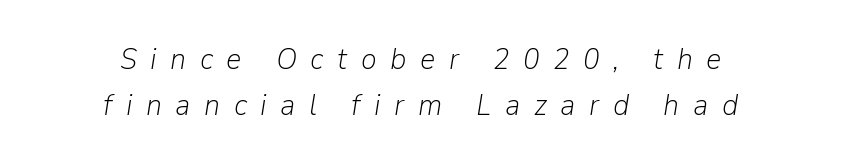
{"italic": "yes", "lean": "right", "slant_degrees": 9, "bold": "no", "weight": "light", "width": "normal", "stroke_contrast": "low", "x_height": "medium", "monospaced": "no", "underline": "no", "align": "center", "line_spacing": "normal", "line_spacing_ratio": 1.53, "letter_spacing": "wide", "letter_spacing_em": 0.45, "glyph_px": 30}
